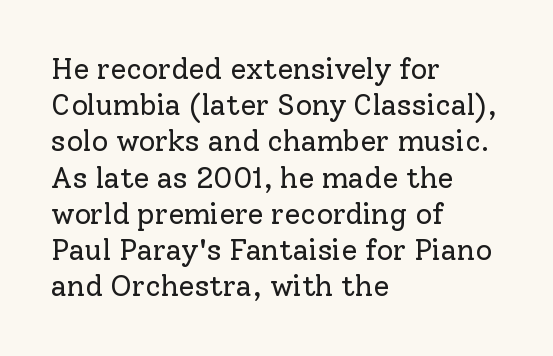
{"serif": "yes", "italic": "no", "bold": "no", "weight": "regular", "width": "normal", "stroke_contrast": "low", "x_height": "medium", "monospaced": "no", "underline": "no", "align": "left", "line_spacing": "normal", "line_spacing_ratio": 1.25, "letter_spacing": "normal", "letter_spacing_em": 0.0, "glyph_px": 29}
